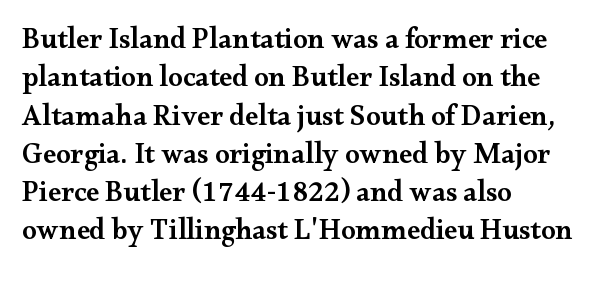
The image shows 29 px semibold, wide serif type, upright; set left-aligned, normal line spacing (1.32x), normal letter spacing, not underlined; medium stroke contrast and a small x-height.
